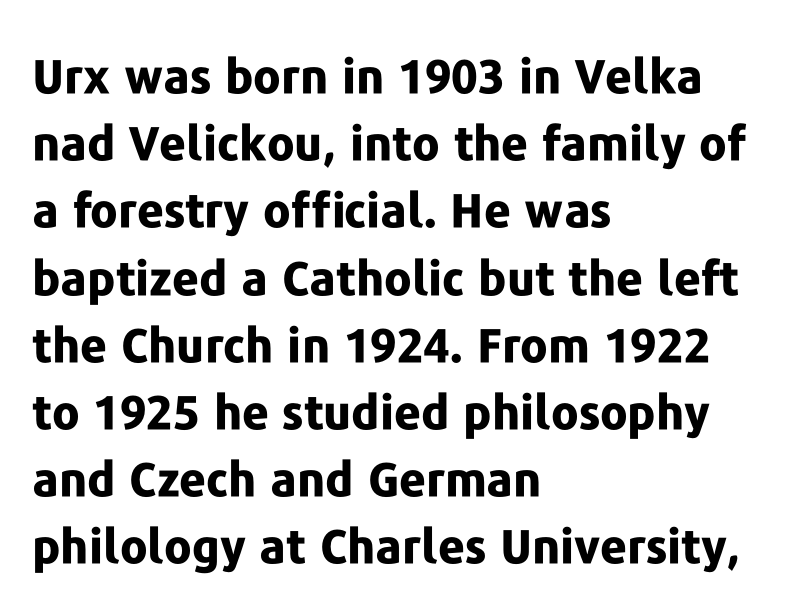
Q: Is the text bold? A: Yes.
Q: Is the text italic (slanted)? A: No, it is upright.
Q: Is the typeface a serif or a sans-serif typeface? A: Sans-serif.
Q: Is the text underlined? A: No.
Q: How is the paragraph aligned? A: Left-aligned.
Q: Is the spacing between letters normal or unusually wide? A: Normal.
Q: Is the spacing between lines tight, normal or loose? A: Normal.
Q: Width (condensed, normal, or wide)? A: Normal.
Q: Stroke contrast? A: Low.
Q: x-height? A: Medium.
Q: Monospaced? A: No.
